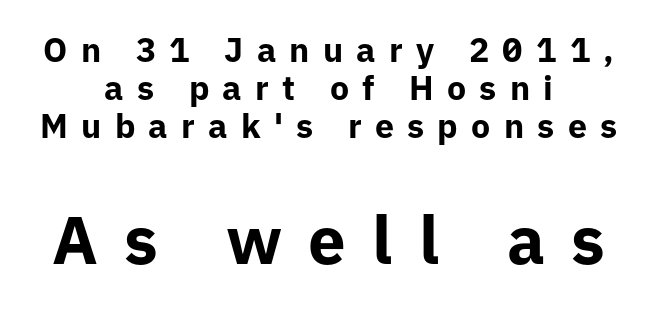
Q: Is the text bold? A: Yes.
Q: Is the text italic (slanted)? A: No, it is upright.
Q: Is the typeface a serif or a sans-serif typeface? A: Sans-serif.
Q: Is the text underlined? A: No.
Q: How is the paragraph aligned? A: Centered.
Q: Is the spacing between letters normal or unusually wide? A: Unusually wide.
Q: Is the spacing between lines tight, normal or loose? A: Tight.
Q: Which block of text is set in a larger size, the first (top) or the second (bottom)? A: The second (bottom) one.
Q: Width (condensed, normal, or wide)? A: Normal.
Q: Stroke contrast? A: Low.
Q: x-height? A: Medium.
Q: Monospaced? A: No.
